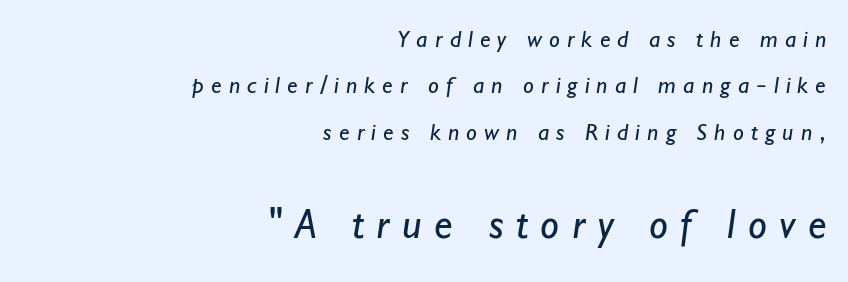
{"serif": "no", "bold": "no", "weight": "regular", "width": "normal", "stroke_contrast": "low", "x_height": "small", "monospaced": "no", "underline": "no", "align": "right", "line_spacing": "loose", "line_spacing_ratio": 1.93, "letter_spacing": "wide", "letter_spacing_em": 0.3, "larger_block": "second", "size_ratio": 1.75, "glyph_px": 42}
